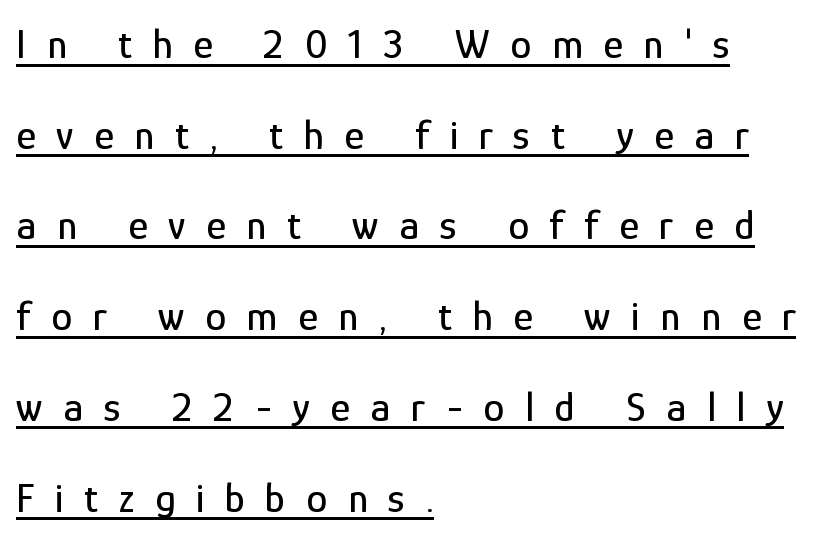
Q: Is the text italic (slanted)? A: No, it is upright.
Q: Is the typeface a serif or a sans-serif typeface? A: Sans-serif.
Q: Is the text underlined? A: Yes.
Q: How is the paragraph aligned? A: Left-aligned.
Q: Is the spacing between letters normal or unusually wide? A: Unusually wide.
Q: Is the spacing between lines tight, normal or loose? A: Loose.
Q: Width (condensed, normal, or wide)? A: Condensed.
Q: Stroke contrast? A: Low.
Q: x-height? A: Medium.
Q: Monospaced? A: No.
